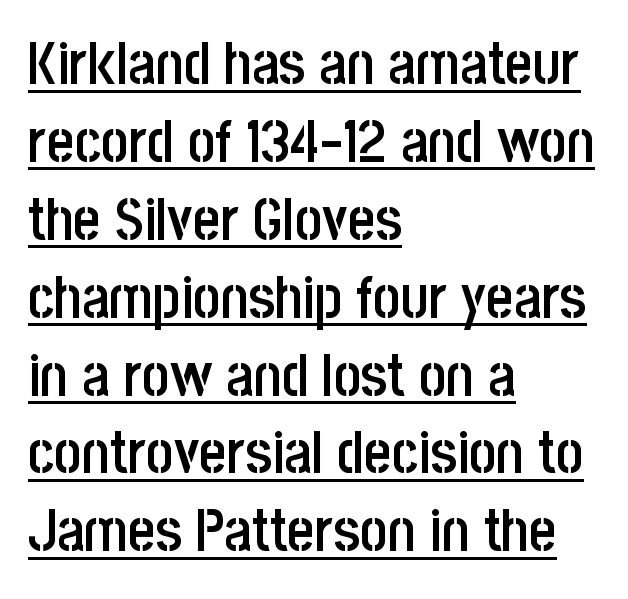
The image shows 59 px semibold, condensed sans-serif type, upright; set left-aligned, normal line spacing (1.32x), normal letter spacing, underlined; low stroke contrast and a large x-height.
